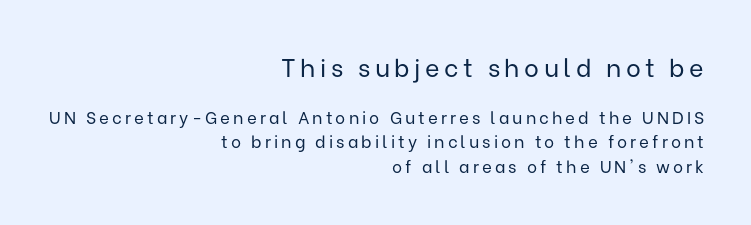
{"italic": "no", "bold": "no", "underline": "no", "align": "right", "line_spacing": "normal", "line_spacing_ratio": 1.44, "larger_block": "first", "size_ratio": 1.47, "glyph_px": 25}
